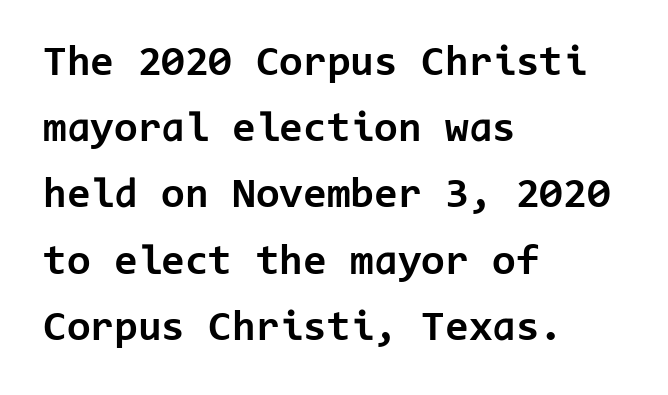
Q: Is the text bold? A: Yes.
Q: Is the text italic (slanted)? A: No, it is upright.
Q: Is the typeface a serif or a sans-serif typeface? A: Sans-serif.
Q: Is the text underlined? A: No.
Q: How is the paragraph aligned? A: Left-aligned.
Q: Is the spacing between letters normal or unusually wide? A: Normal.
Q: Is the spacing between lines tight, normal or loose? A: Normal.
Q: Width (condensed, normal, or wide)? A: Normal.
Q: Stroke contrast? A: Low.
Q: x-height? A: Medium.
Q: Monospaced? A: Yes.
